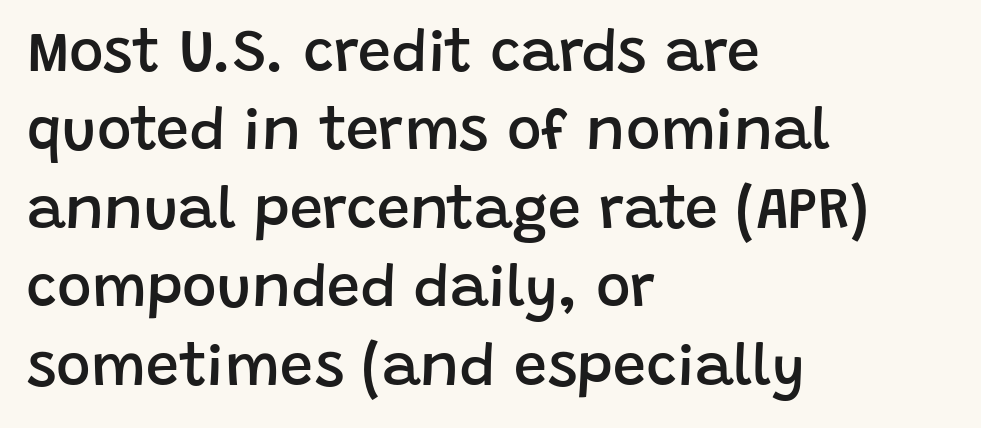
The image shows 59 px semibold sans-serif type, upright; set left-aligned, normal line spacing (1.33x), normal letter spacing, not underlined; low stroke contrast and a large x-height.
